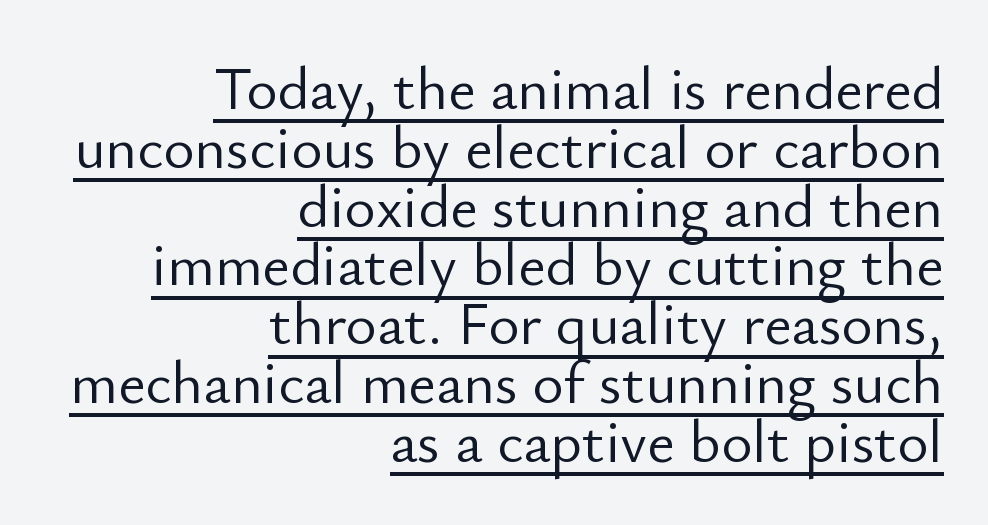
Q: Is the text bold? A: No.
Q: Is the text italic (slanted)? A: No, it is upright.
Q: Is the typeface a serif or a sans-serif typeface? A: Sans-serif.
Q: Is the text underlined? A: Yes.
Q: How is the paragraph aligned? A: Right-aligned.
Q: Is the spacing between letters normal or unusually wide? A: Normal.
Q: Is the spacing between lines tight, normal or loose? A: Tight.
Q: Width (condensed, normal, or wide)? A: Normal.
Q: Stroke contrast? A: Low.
Q: x-height? A: Small.
Q: Monospaced? A: No.
